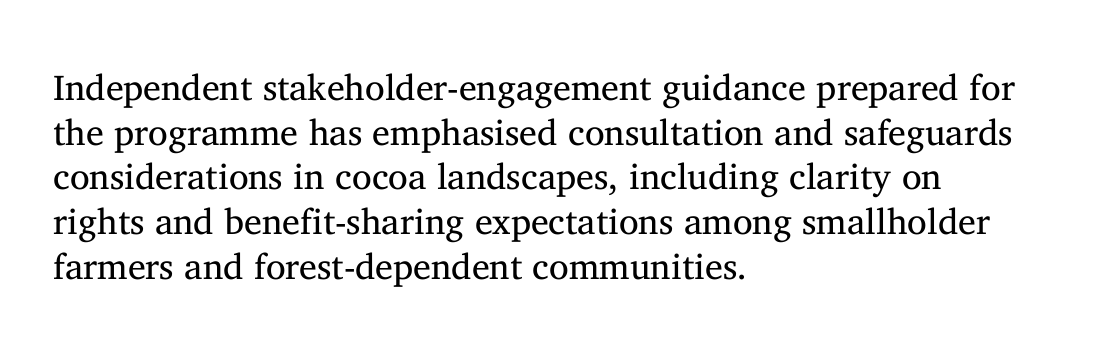
Q: Is the text bold? A: No.
Q: Is the text italic (slanted)? A: No, it is upright.
Q: Is the typeface a serif or a sans-serif typeface? A: Serif.
Q: Is the text underlined? A: No.
Q: How is the paragraph aligned? A: Left-aligned.
Q: Is the spacing between letters normal or unusually wide? A: Normal.
Q: Width (condensed, normal, or wide)? A: Normal.
Q: Stroke contrast? A: Medium.
Q: x-height? A: Medium.
Q: Monospaced? A: No.
